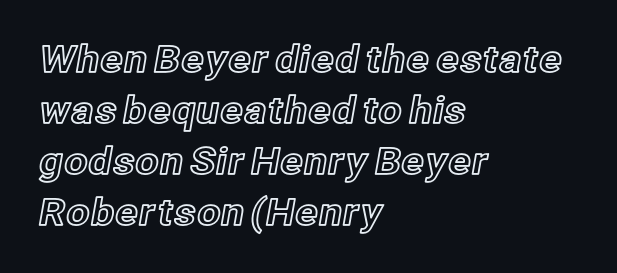
These lines are rendered in a variable-pitch font. Each row of text sits above clean, open space. Students, observe: this is what conventionally led text looks like. The typesetter chose a ragged-right arrangement here. The horizontal fit of the characters is conventional and even.
